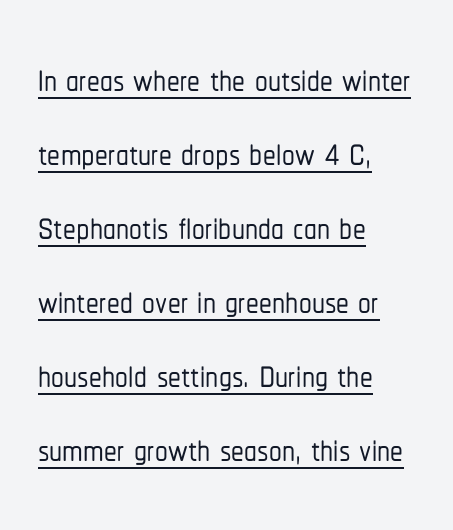
This sample uses a sans-serif face. The sample's only ornament is a line tracing under the words. Does extra space separate the letters? No, they use regular spacing. The rendering uses natural spacing where letterforms have individual widths. The line-height multiplier appears to be the usual default. Style check: upright.
